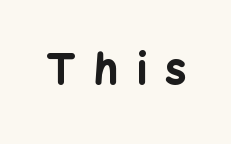
{"serif": "no", "italic": "no", "bold": "yes", "weight": "bold", "width": "normal", "stroke_contrast": "low", "x_height": "medium", "monospaced": "no", "underline": "no", "letter_spacing": "wide", "letter_spacing_em": 0.46, "glyph_px": 41}
